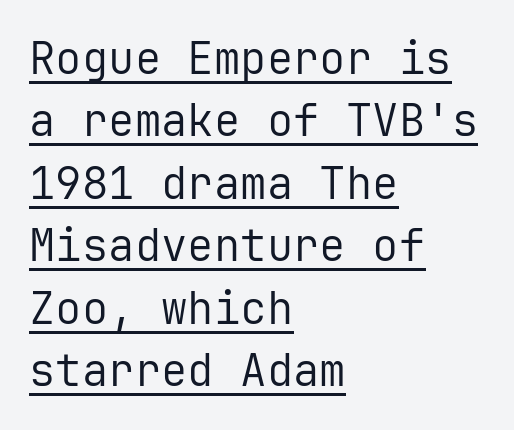
{"serif": "no", "italic": "no", "bold": "no", "weight": "regular", "width": "normal", "stroke_contrast": "low", "x_height": "medium", "monospaced": "yes", "underline": "yes", "align": "left", "line_spacing": "normal", "line_spacing_ratio": 1.42, "letter_spacing": "normal", "letter_spacing_em": 0.0, "glyph_px": 44}
